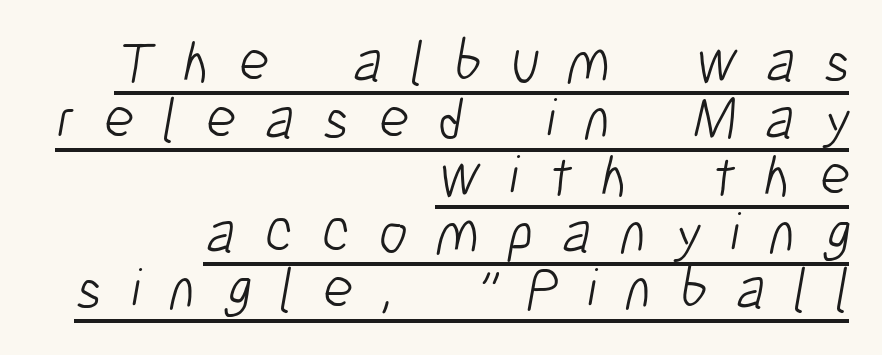
Q: Is the text bold? A: No.
Q: Is the typeface a serif or a sans-serif typeface? A: Sans-serif.
Q: Is the text underlined? A: Yes.
Q: How is the paragraph aligned? A: Right-aligned.
Q: Is the spacing between letters normal or unusually wide? A: Unusually wide.
Q: Is the spacing between lines tight, normal or loose? A: Tight.
Q: Width (condensed, normal, or wide)? A: Condensed.
Q: Stroke contrast? A: Low.
Q: x-height? A: Medium.
Q: Monospaced? A: No.
